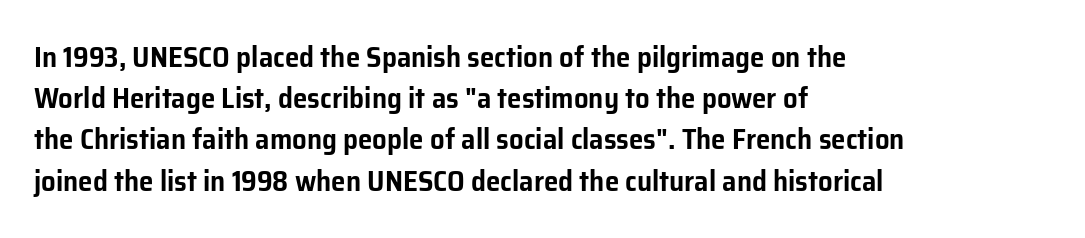
Q: Is the text italic (slanted)? A: No, it is upright.
Q: Is the typeface a serif or a sans-serif typeface? A: Sans-serif.
Q: Is the text underlined? A: No.
Q: How is the paragraph aligned? A: Left-aligned.
Q: Is the spacing between letters normal or unusually wide? A: Normal.
Q: Is the spacing between lines tight, normal or loose? A: Normal.
Q: Width (condensed, normal, or wide)? A: Normal.
Q: Stroke contrast? A: Low.
Q: x-height? A: Medium.
Q: Monospaced? A: No.
